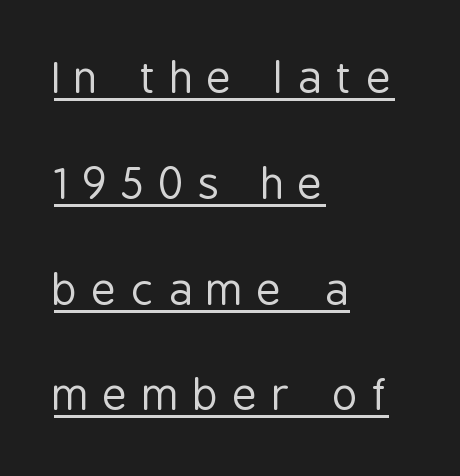
Caption: lettering with a line underneath. The letters advance in unequal steps, a hallmark of proportional type. In terms of leading, this rendering errs on the spacious side. The rendering inserts visible extra space after every character. Serifs: no, the terminals of the letterforms are clean. The compositor pushed each line to the left boundary.
